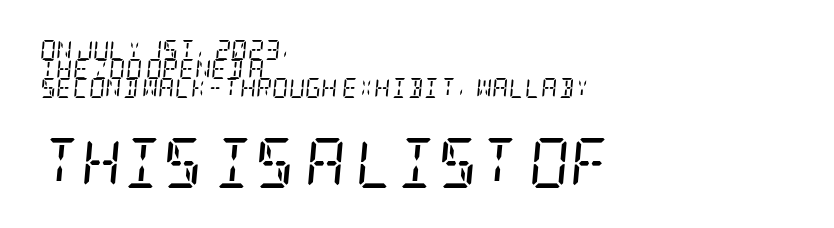
These lines are composed in type with serifs. The letterforms sit shoulder to shoulder at normal distance. If you measured baseline to baseline, you'd find a short distance. Words float on clear page, feet unadorned.
